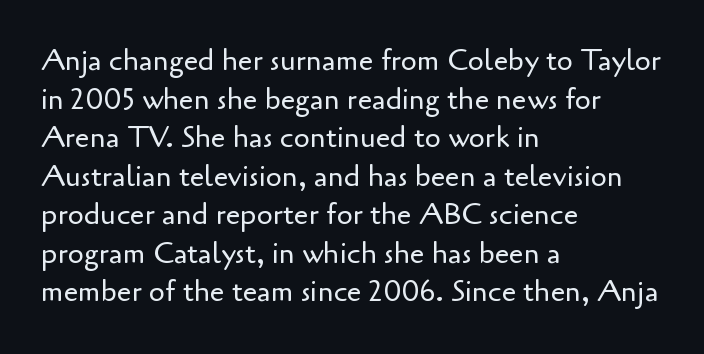
Q: Is the text bold? A: No.
Q: Is the text italic (slanted)? A: No, it is upright.
Q: Is the typeface a serif or a sans-serif typeface? A: Sans-serif.
Q: Is the text underlined? A: No.
Q: How is the paragraph aligned? A: Left-aligned.
Q: Is the spacing between letters normal or unusually wide? A: Normal.
Q: Is the spacing between lines tight, normal or loose? A: Normal.
Q: Width (condensed, normal, or wide)? A: Normal.
Q: Stroke contrast? A: Low.
Q: x-height? A: Small.
Q: Monospaced? A: No.
